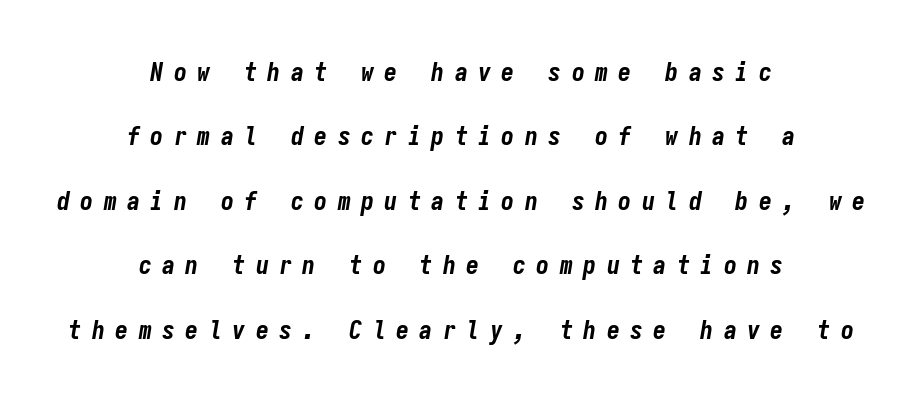
{"italic": "yes", "lean": "right", "slant_degrees": 9, "bold": "yes", "underline": "no", "align": "center", "line_spacing": "loose", "line_spacing_ratio": 2.48, "letter_spacing": "wide", "letter_spacing_em": 0.4, "glyph_px": 26}
